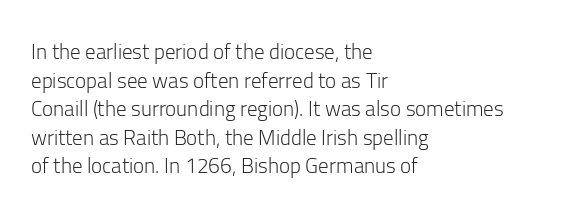
{"italic": "no", "bold": "no", "underline": "no", "align": "left", "line_spacing": "normal", "line_spacing_ratio": 1.36, "letter_spacing": "normal", "letter_spacing_em": 0.0, "glyph_px": 21}
